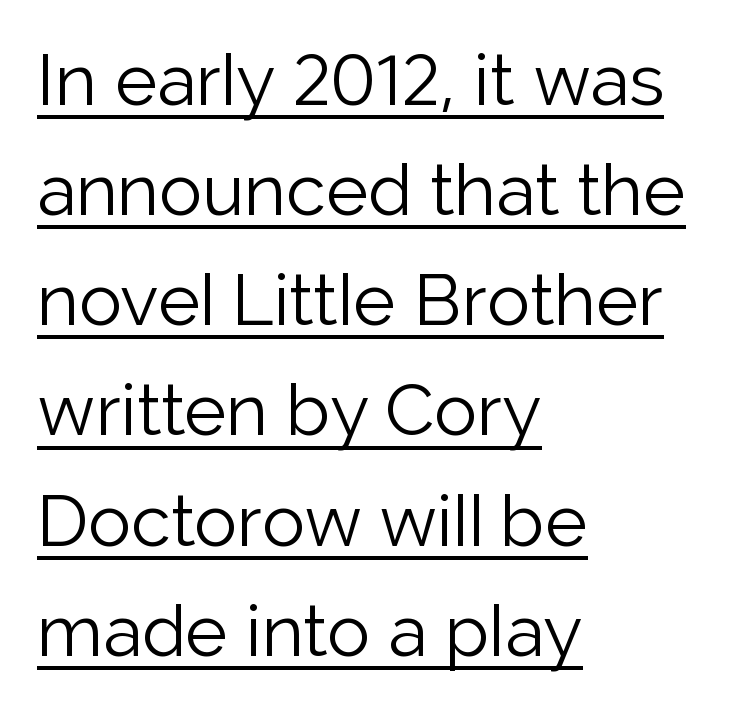
Leftover space on each line is placed entirely after the last word. Horizontal bands of white between lines are of average thickness. Tall strokes in this sample are plumb rather than angled. Beneath each row of characters lies a ruled line.
